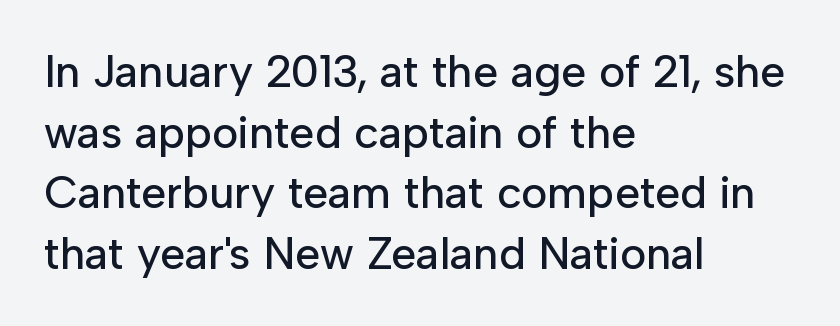
Q: Is the text italic (slanted)? A: No, it is upright.
Q: Is the typeface a serif or a sans-serif typeface? A: Sans-serif.
Q: Is the text underlined? A: No.
Q: How is the paragraph aligned? A: Left-aligned.
Q: Is the spacing between letters normal or unusually wide? A: Normal.
Q: Is the spacing between lines tight, normal or loose? A: Normal.
Q: Width (condensed, normal, or wide)? A: Normal.
Q: Stroke contrast? A: Low.
Q: x-height? A: Medium.
Q: Monospaced? A: No.
